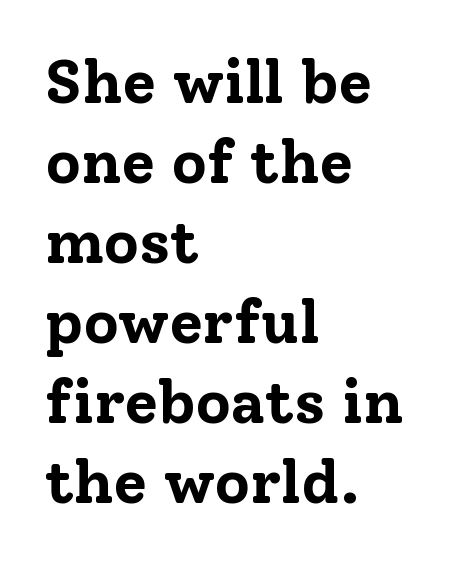
Caption: bold face, heavy strokes. The compositor pushed each line to the left boundary. Students, note that the glyphs here touch the page at normal intervals. Proportional: the letters do not fall into vertical columns.
